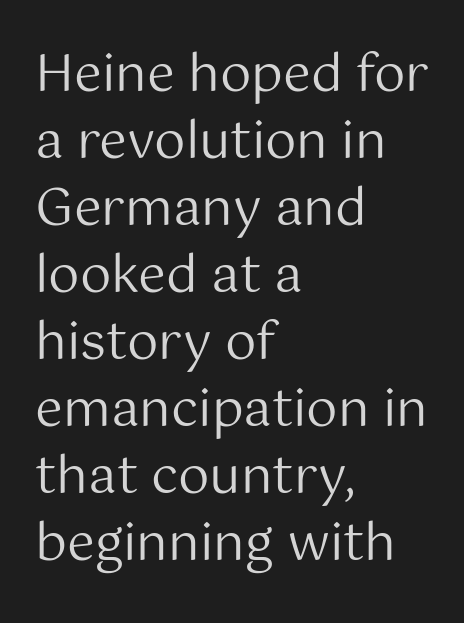
The image shows 50 px regular-weight sans-serif type, upright; set left-aligned, normal line spacing (1.34x), normal letter spacing, not underlined; medium stroke contrast and a medium x-height.
